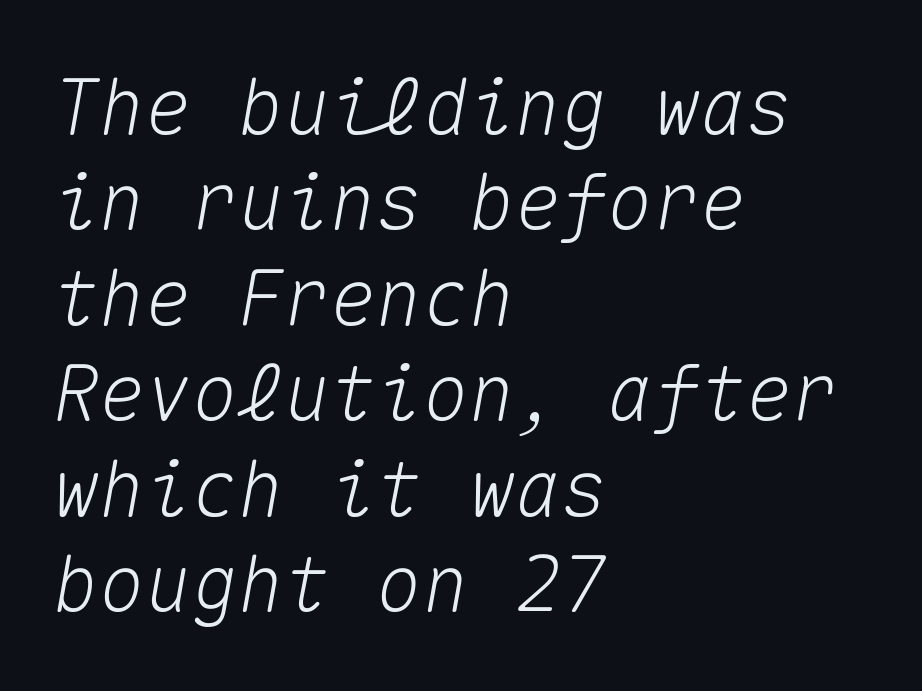
{"italic": "yes", "lean": "right", "slant_degrees": 10, "width": "normal", "stroke_contrast": "medium", "x_height": "medium", "monospaced": "yes", "underline": "no", "align": "left", "line_spacing_ratio": 1.24, "letter_spacing": "normal", "letter_spacing_em": 0.0, "glyph_px": 77}
